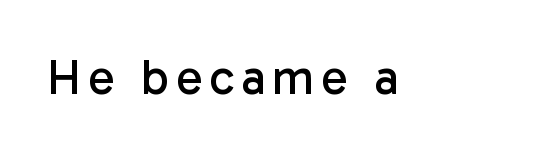
{"serif": "no", "italic": "no", "bold": "no", "weight": "regular", "width": "normal", "stroke_contrast": "low", "x_height": "medium", "monospaced": "no", "underline": "no", "glyph_px": 49}
